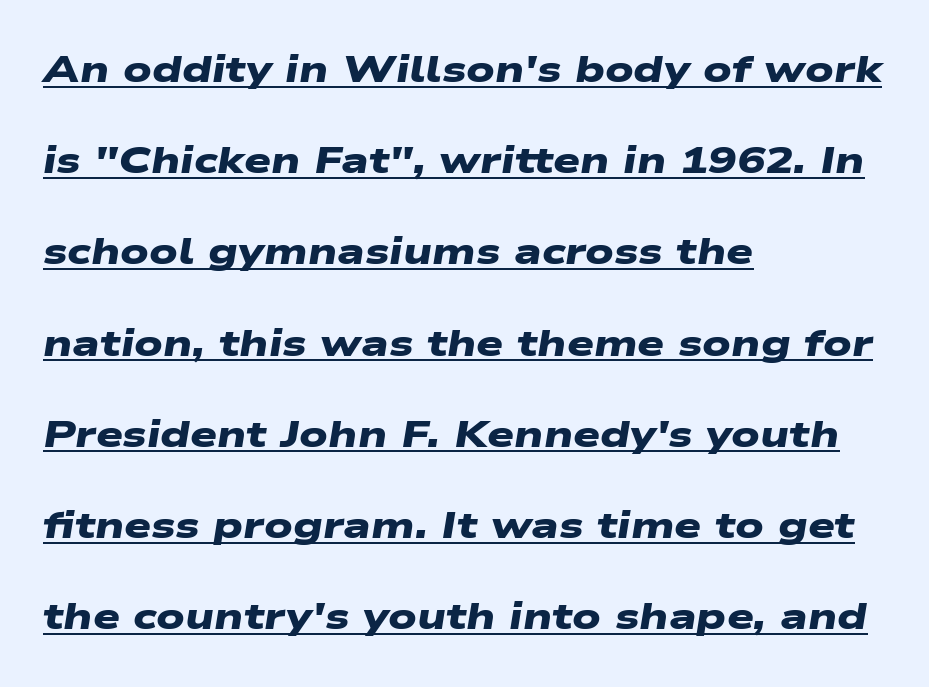
{"serif": "no", "bold": "yes", "weight": "heavy", "width": "wide", "stroke_contrast": "low", "x_height": "medium", "monospaced": "no", "underline": "yes", "align": "left", "line_spacing": "loose", "line_spacing_ratio": 2.4, "letter_spacing": "normal", "letter_spacing_em": 0.0, "glyph_px": 38}
